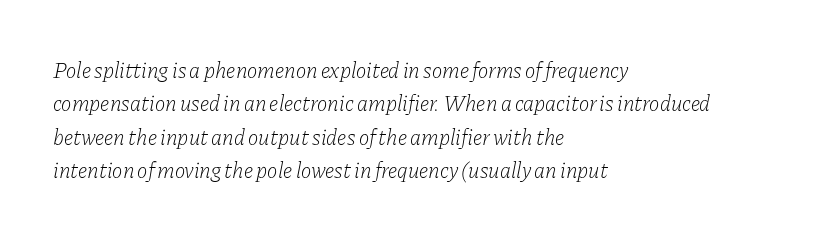
Only glyphs here, with clear space below each row. These lines keep a tight, regular rhythm from letter to letter. Rows of type keep a routine distance in the vertical direction. Summary of weight: not heavy and not bold.
